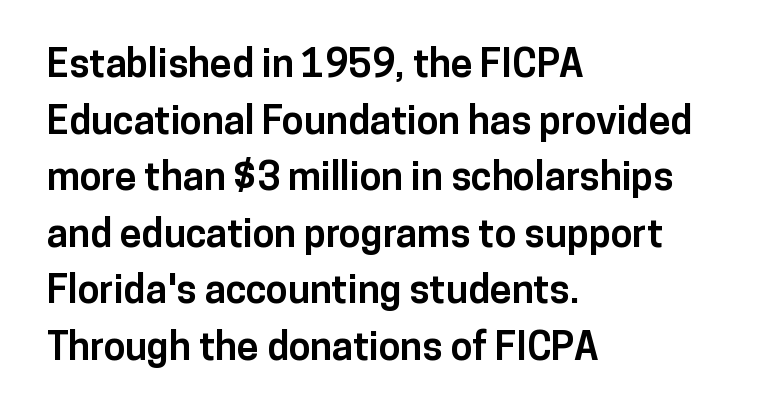
The image shows 39 px bold sans-serif type, upright; set left-aligned, normal line spacing (1.45x), normal letter spacing, not underlined; low stroke contrast and a medium x-height.
